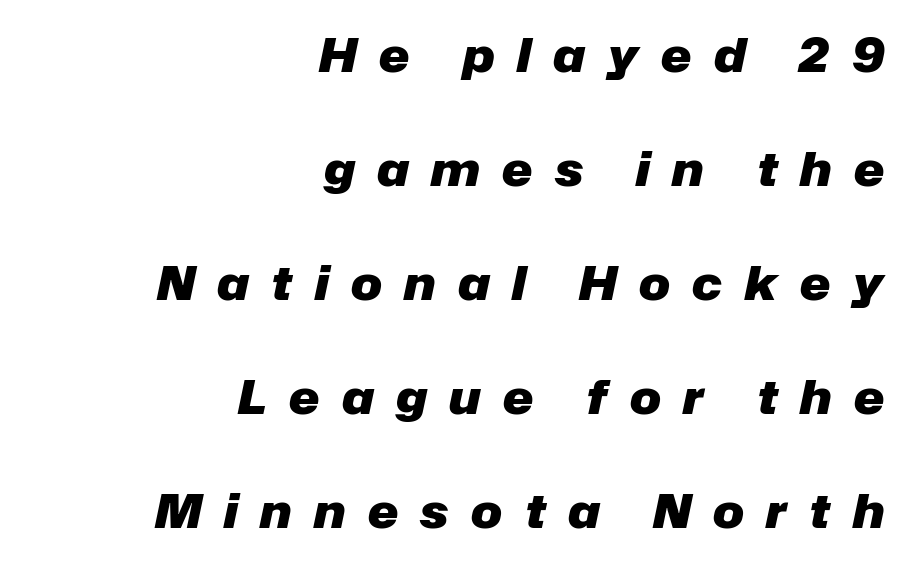
{"italic": "yes", "lean": "right", "slant_degrees": 12, "bold": "yes", "weight": "heavy", "width": "normal", "stroke_contrast": "low", "x_height": "medium", "monospaced": "no", "underline": "no", "align": "right", "line_spacing": "loose", "line_spacing_ratio": 2.48, "letter_spacing": "wide", "letter_spacing_em": 0.49, "glyph_px": 46}
